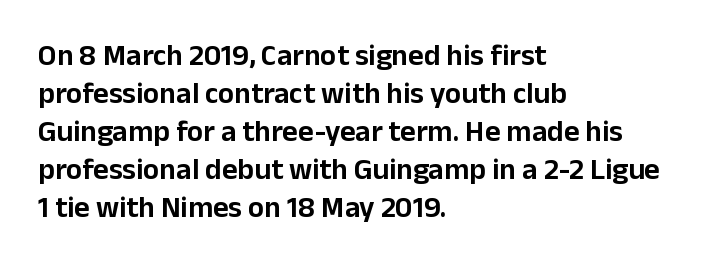
Is the letter spacing exaggerated? No — it looks like the ordinary default. The text block is weighted toward the left margin, trailing off unevenly rightward. Check where the strokes stop: nothing finishes them off — pure sans. If you drew a line through each stem, it would be perfectly vertical. Here the designer chose a conventional face with non-uniform glyph widths. Descenders are the only things crossing below the line.
